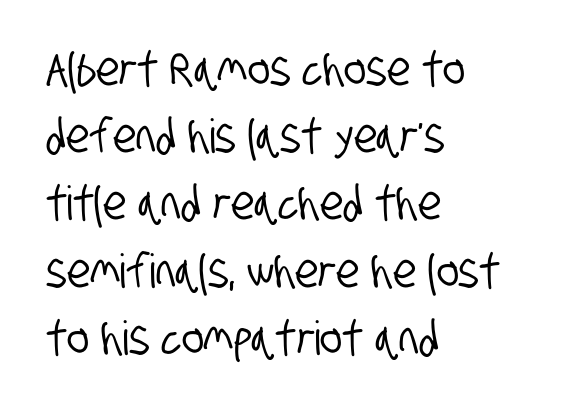
{"serif": "no", "width": "condensed", "stroke_contrast": "low", "x_height": "large", "monospaced": "no", "underline": "no", "align": "left", "line_spacing": "normal", "line_spacing_ratio": 1.43, "letter_spacing": "normal", "letter_spacing_em": 0.0, "glyph_px": 47}
